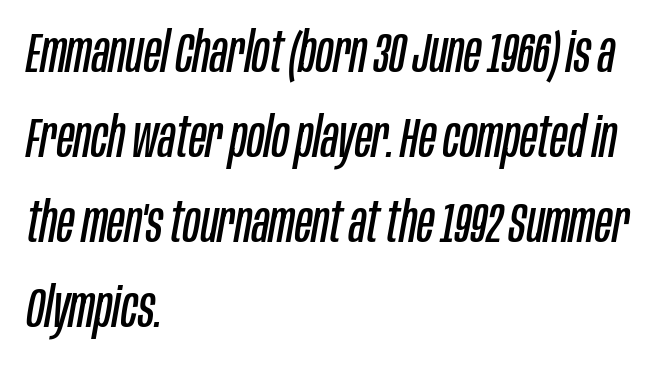
Normally led — the rows are evenly, conventionally spaced. Descenders are the only things crossing below the line. The type is set solid horizontally, with unmodified tracking. The lettering tilts uniformly, giving the passage an italic look. A typesetter would call this proportional, since set widths differ per character.
